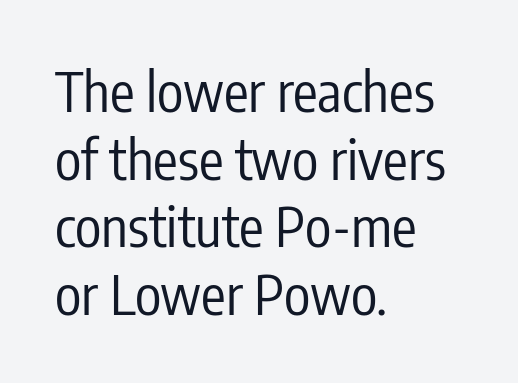
The image shows 55 px regular-weight, condensed sans-serif type, upright; set left-aligned, line spacing 1.23x, normal letter spacing, not underlined; low stroke contrast and a medium x-height.
